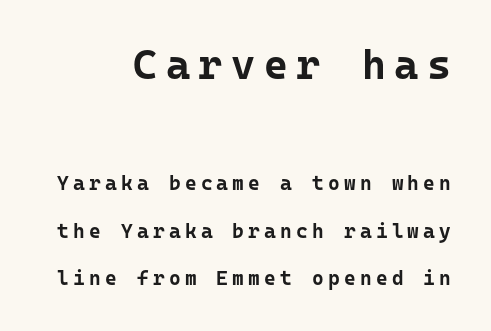
This sample trades compactness for vertical openness between lines. To sum up the face: it is a sans, with no serifs. Notice how the passage keeps a crisp vertical edge on the right only. Designer's note — italics off, roman on.
